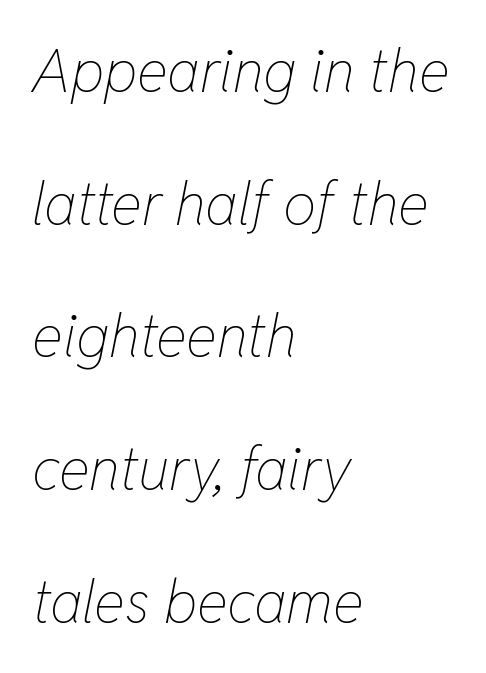
{"italic": "yes", "lean": "right", "slant_degrees": 11, "bold": "no", "weight": "thin", "width": "condensed", "stroke_contrast": "low", "x_height": "medium", "monospaced": "no", "underline": "no", "align": "left", "line_spacing": "loose", "line_spacing_ratio": 2.25, "letter_spacing": "normal", "letter_spacing_em": 0.0, "glyph_px": 59}
